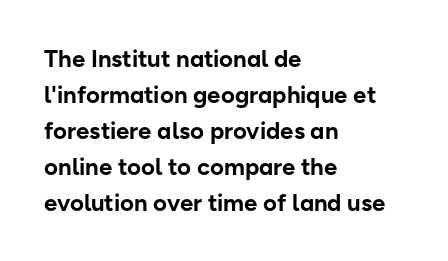
Q: Is the text bold? A: Yes.
Q: Is the text italic (slanted)? A: No, it is upright.
Q: Is the text underlined? A: No.
Q: How is the paragraph aligned? A: Left-aligned.
Q: Is the spacing between letters normal or unusually wide? A: Normal.
Q: Is the spacing between lines tight, normal or loose? A: Normal.
